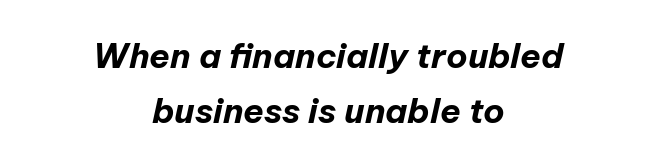
{"italic": "yes", "lean": "right", "slant_degrees": 12, "bold": "yes", "weight": "bold", "width": "normal", "stroke_contrast": "low", "x_height": "medium", "monospaced": "no", "underline": "no", "align": "center", "line_spacing": "normal", "line_spacing_ratio": 1.62, "letter_spacing": "normal", "letter_spacing_em": 0.0, "glyph_px": 34}
